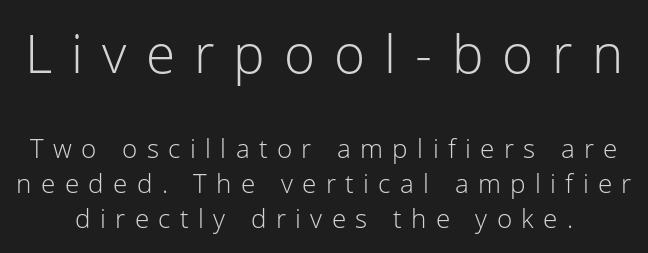
Q: Is the text bold? A: No.
Q: Is the text italic (slanted)? A: No, it is upright.
Q: Is the typeface a serif or a sans-serif typeface? A: Sans-serif.
Q: Is the text underlined? A: No.
Q: Is the spacing between letters normal or unusually wide? A: Unusually wide.
Q: Is the spacing between lines tight, normal or loose? A: Normal.
Q: Which block of text is set in a larger size, the first (top) or the second (bottom)? A: The first (top) one.
Q: Width (condensed, normal, or wide)? A: Normal.
Q: Stroke contrast? A: Low.
Q: x-height? A: Medium.
Q: Monospaced? A: No.
